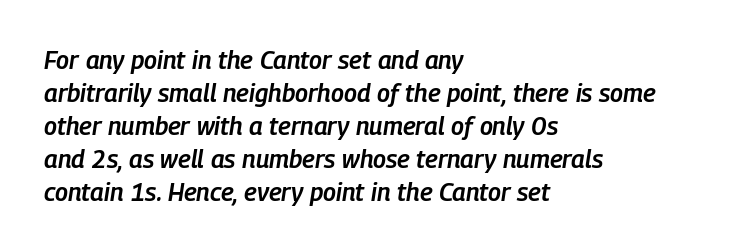
{"italic": "yes", "lean": "right", "slant_degrees": 9, "bold": "semi", "underline": "no", "align": "left", "line_spacing": "normal", "line_spacing_ratio": 1.32, "letter_spacing": "normal", "letter_spacing_em": 0.0, "glyph_px": 25}
